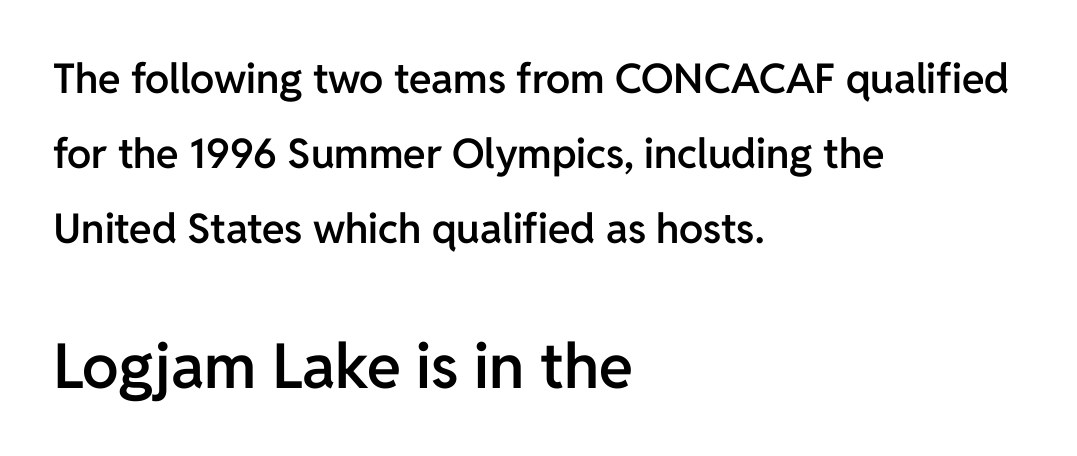
The image shows 62 px semibold sans-serif type, upright; set left-aligned, line spacing 1.83x, normal letter spacing, not underlined; the second (bottom) block is 1.51x larger; low stroke contrast and a medium x-height.
